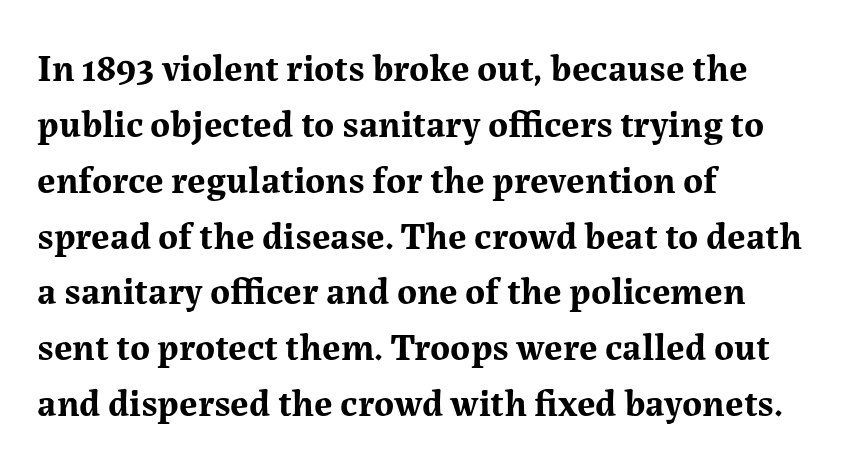
Q: Is the text bold? A: Yes.
Q: Is the text italic (slanted)? A: No, it is upright.
Q: Is the typeface a serif or a sans-serif typeface? A: Serif.
Q: Is the text underlined? A: No.
Q: How is the paragraph aligned? A: Left-aligned.
Q: Is the spacing between letters normal or unusually wide? A: Normal.
Q: Is the spacing between lines tight, normal or loose? A: Normal.
Q: Width (condensed, normal, or wide)? A: Normal.
Q: Stroke contrast? A: Medium.
Q: x-height? A: Medium.
Q: Monospaced? A: No.
